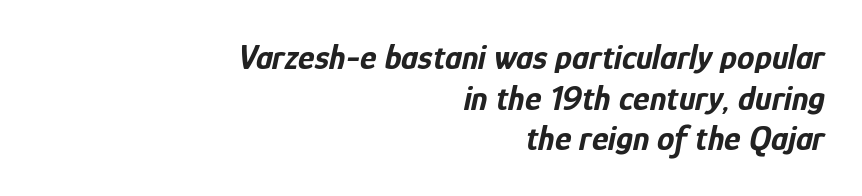
{"italic": "yes", "lean": "right", "slant_degrees": 12, "bold": "yes", "weight": "bold", "width": "condensed", "stroke_contrast": "low", "x_height": "medium", "monospaced": "no", "underline": "no", "align": "right", "line_spacing_ratio": 1.16, "letter_spacing": "normal", "letter_spacing_em": 0.0, "glyph_px": 35}
